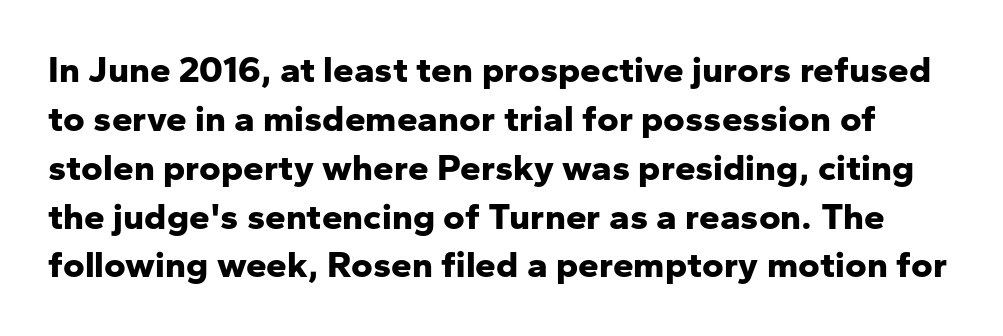
Q: Is the text bold? A: Yes.
Q: Is the text italic (slanted)? A: No, it is upright.
Q: Is the typeface a serif or a sans-serif typeface? A: Sans-serif.
Q: Is the text underlined? A: No.
Q: Is the spacing between letters normal or unusually wide? A: Normal.
Q: Is the spacing between lines tight, normal or loose? A: Normal.
Q: Width (condensed, normal, or wide)? A: Normal.
Q: Stroke contrast? A: Low.
Q: x-height? A: Medium.
Q: Monospaced? A: No.
